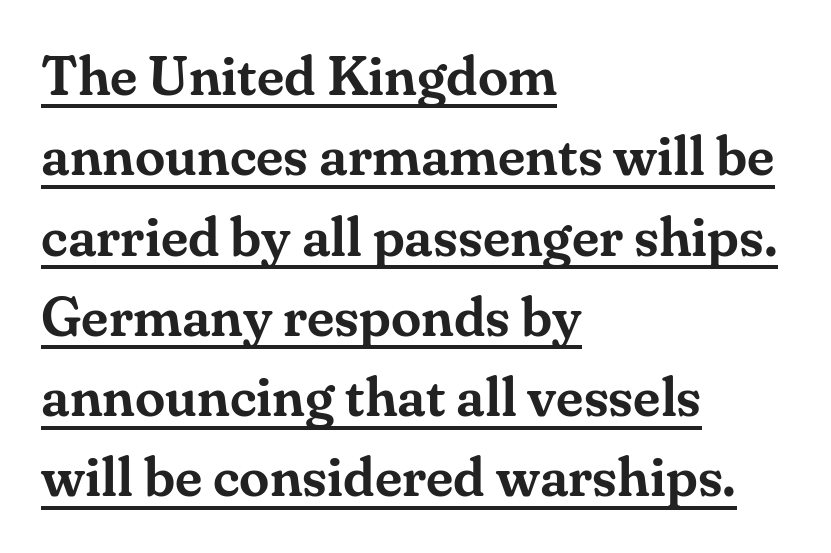
Is there any slant? The stems are plumb. The words here are underlined. Nobody touched the tracking dial on this one. The passage shown stacks its lines at a standard gap.
